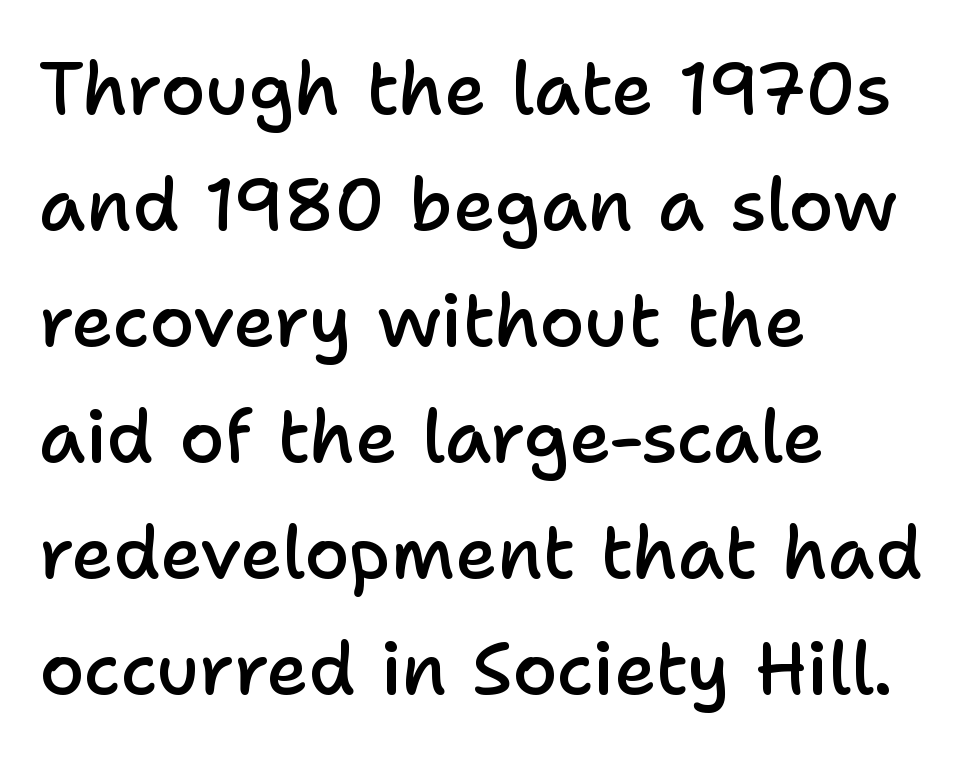
{"serif": "no", "italic": "no", "bold": "semi", "weight": "semibold", "width": "normal", "stroke_contrast": "low", "x_height": "medium", "monospaced": "no", "underline": "no", "align": "left", "line_spacing": "normal", "line_spacing_ratio": 1.59, "letter_spacing": "normal", "letter_spacing_em": 0.0, "glyph_px": 73}
